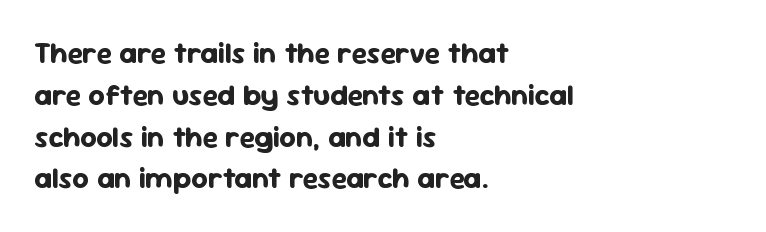
Q: Is the text bold? A: Yes.
Q: Is the text italic (slanted)? A: No, it is upright.
Q: Is the typeface a serif or a sans-serif typeface? A: Sans-serif.
Q: Is the text underlined? A: No.
Q: How is the paragraph aligned? A: Left-aligned.
Q: Is the spacing between letters normal or unusually wide? A: Normal.
Q: Is the spacing between lines tight, normal or loose? A: Normal.
Q: Width (condensed, normal, or wide)? A: Normal.
Q: Stroke contrast? A: Low.
Q: x-height? A: Medium.
Q: Monospaced? A: No.
